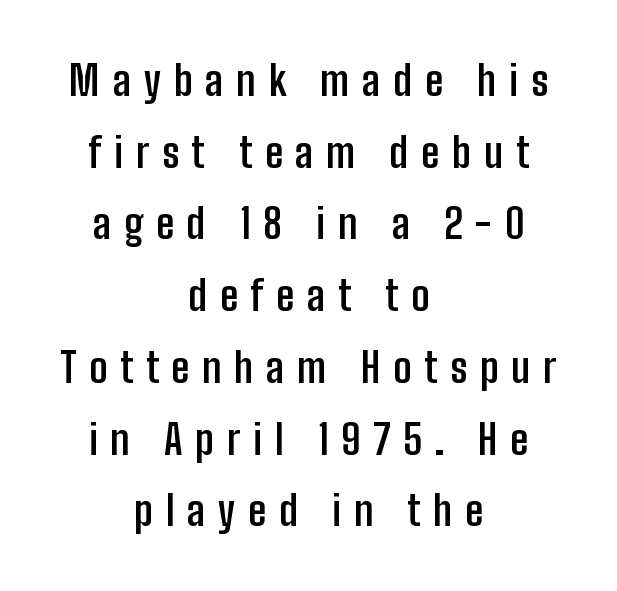
{"serif": "no", "italic": "no", "bold": "yes", "weight": "semibold", "width": "condensed", "stroke_contrast": "low", "x_height": "medium", "monospaced": "no", "underline": "no", "align": "center", "line_spacing_ratio": 1.75, "letter_spacing": "wide", "letter_spacing_em": 0.31, "glyph_px": 41}
